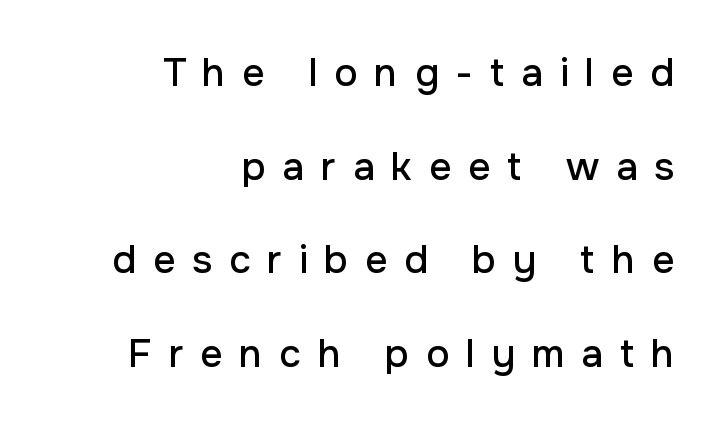
{"serif": "no", "italic": "no", "width": "normal", "stroke_contrast": "low", "x_height": "medium", "monospaced": "no", "underline": "no", "align": "right", "line_spacing": "loose", "line_spacing_ratio": 2.4, "letter_spacing": "wide", "letter_spacing_em": 0.43, "glyph_px": 39}
